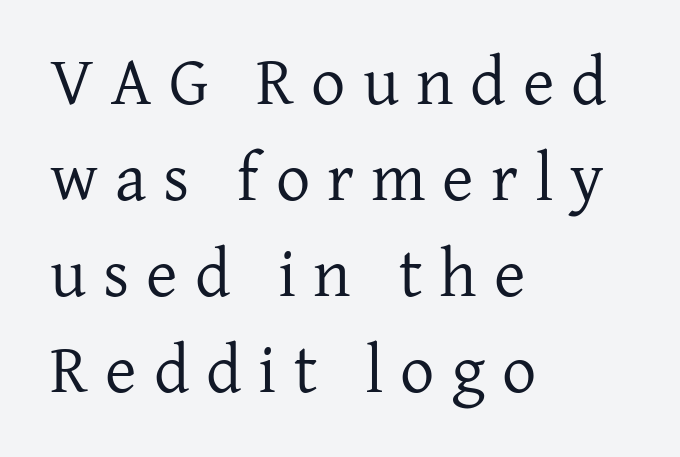
The image shows 68 px regular-weight serif type, upright; set left-aligned, normal line spacing (1.41x), unusually wide letter spacing (+0.25 em), not underlined; low stroke contrast and a medium x-height.
